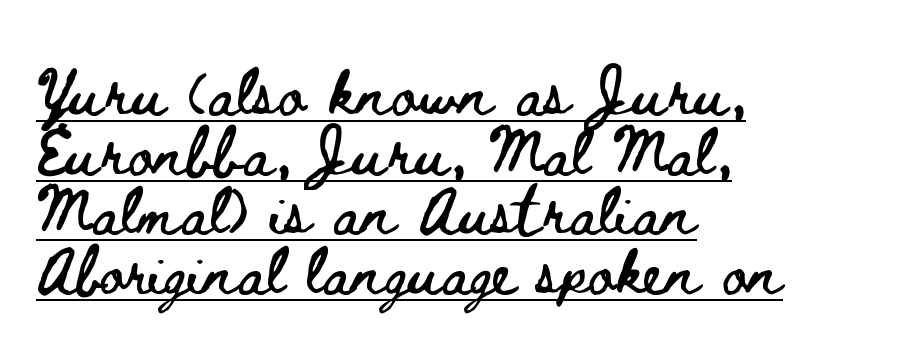
The image shows 48 px wide type; set left-aligned, line spacing 1.24x, normal letter spacing, underlined; low stroke contrast and a small x-height.
